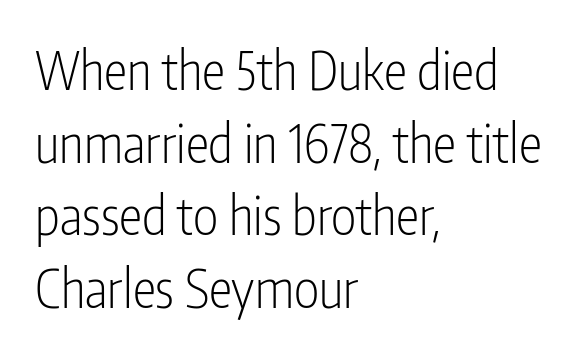
Each stroke keeps to a modest, everyday thickness or less. This is the regular roman posture of the typeface. Glyph-to-glyph distance matches everyday printed text. You could not count columns in this text — the font is proportionally spaced. The type family on display is of the sans-serif kind.
